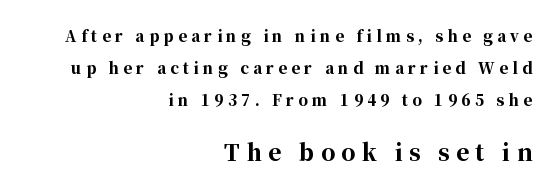
Q: Is the text bold? A: Yes.
Q: Is the text italic (slanted)? A: No, it is upright.
Q: Is the text underlined? A: No.
Q: How is the paragraph aligned? A: Right-aligned.
Q: Is the spacing between letters normal or unusually wide? A: Unusually wide.
Q: Is the spacing between lines tight, normal or loose? A: Loose.
Q: Which block of text is set in a larger size, the first (top) or the second (bottom)? A: The second (bottom) one.
